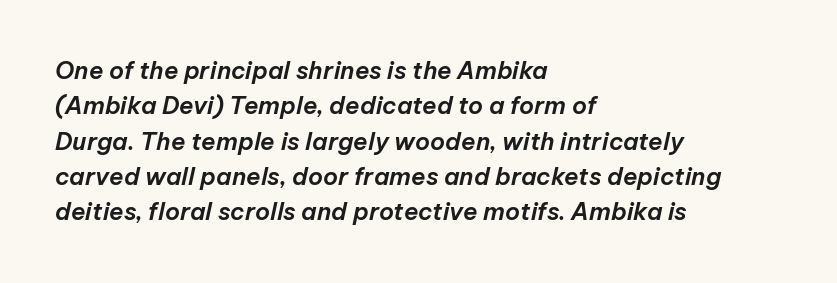
The image shows 24 px text type, italic (leaning right); set left-aligned, normal line spacing (1.47x), normal letter spacing, not underlined.
